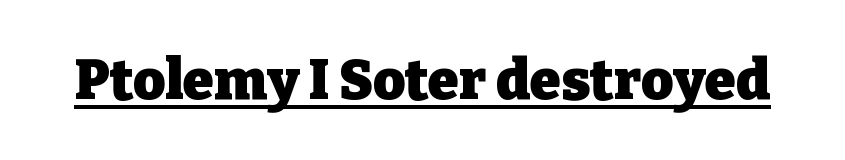
{"serif": "yes", "italic": "no", "bold": "yes", "weight": "heavy", "width": "normal", "stroke_contrast": "low", "x_height": "medium", "monospaced": "no", "underline": "yes", "letter_spacing": "normal", "letter_spacing_em": 0.0, "glyph_px": 56}
